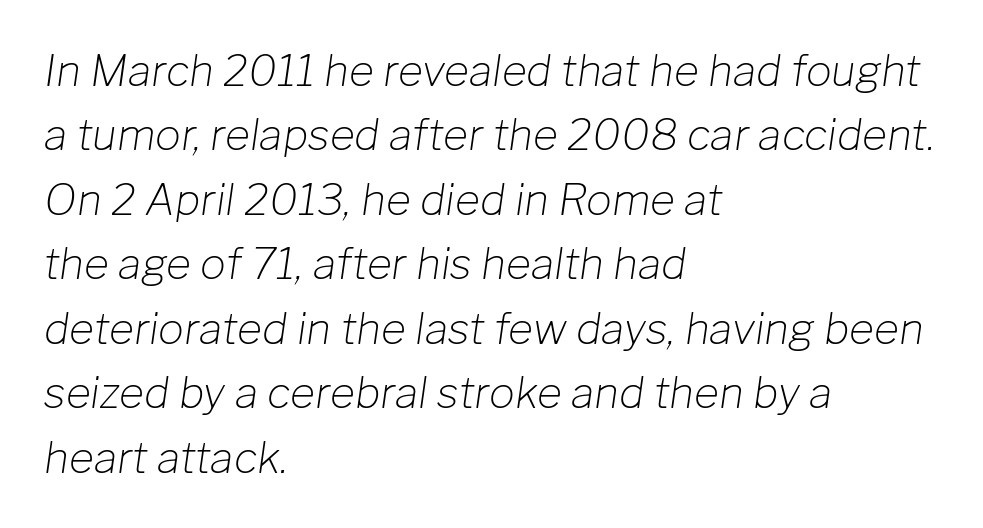
Q: Is the text bold? A: No.
Q: Is the text italic (slanted)? A: Yes, it leans right by about 8 degrees.
Q: Is the text underlined? A: No.
Q: How is the paragraph aligned? A: Left-aligned.
Q: Is the spacing between letters normal or unusually wide? A: Normal.
Q: Is the spacing between lines tight, normal or loose? A: Normal.
Q: Width (condensed, normal, or wide)? A: Normal.
Q: Stroke contrast? A: Low.
Q: x-height? A: Medium.
Q: Monospaced? A: No.
